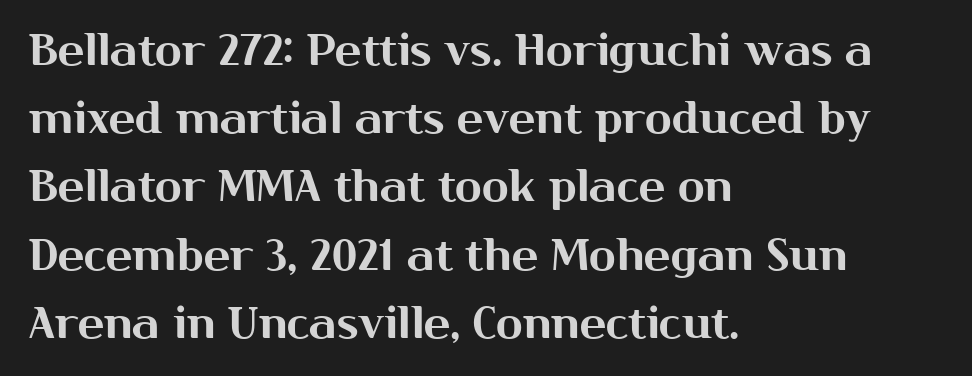
Q: Is the text italic (slanted)? A: No, it is upright.
Q: Is the typeface a serif or a sans-serif typeface? A: Sans-serif.
Q: Is the text underlined? A: No.
Q: How is the paragraph aligned? A: Left-aligned.
Q: Is the spacing between letters normal or unusually wide? A: Normal.
Q: Is the spacing between lines tight, normal or loose? A: Normal.
Q: Width (condensed, normal, or wide)? A: Normal.
Q: Stroke contrast? A: Medium.
Q: x-height? A: Medium.
Q: Monospaced? A: No.
